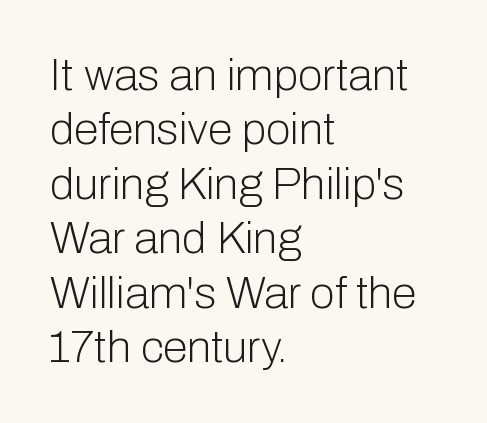
Any mark beneath the type? The region is blank. In terms of letterform style, serifs are entirely absent. Every character sits straight up, as roman type does. Here the designer chose a conventional face with non-uniform glyph widths. Default kerning and tracking; the words read as compact shapes.
